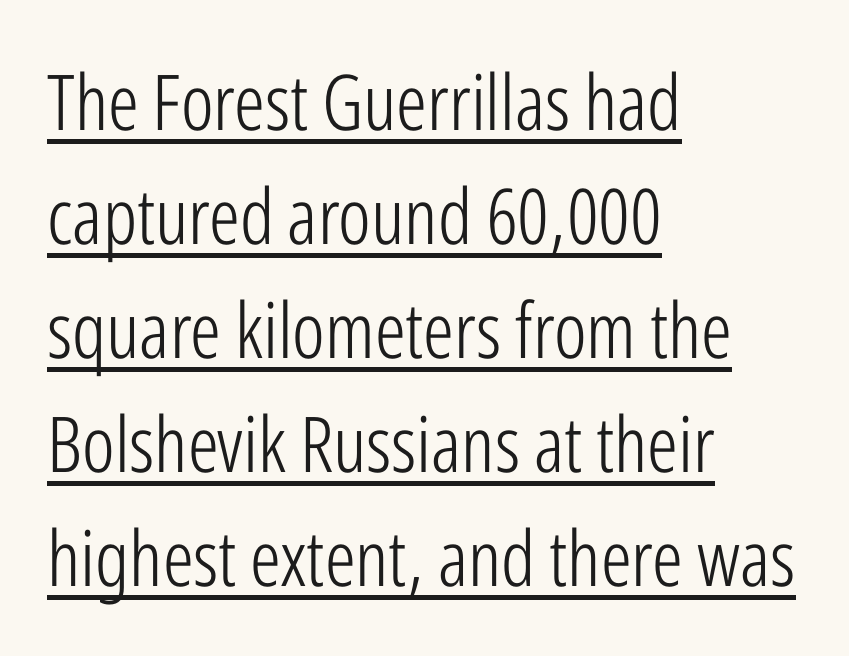
{"serif": "no", "italic": "no", "bold": "no", "weight": "light", "width": "condensed", "stroke_contrast": "low", "x_height": "medium", "monospaced": "no", "underline": "yes", "align": "left", "line_spacing": "normal", "line_spacing_ratio": 1.48, "letter_spacing": "normal", "letter_spacing_em": 0.0, "glyph_px": 77}
